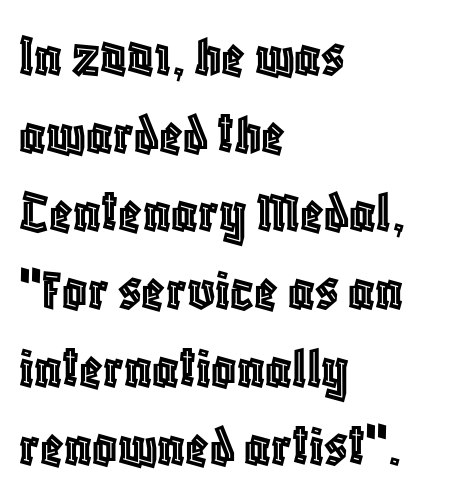
Look at the tracking — it's just the regular setting, nothing added. The passage shown is not underscored anywhere. Visually the block forms a straight wall on the left and a jagged coastline on the right. A typesetter would mark this as roman, not italic. Is this a fixed-width face? No — the glyphs have proportional, varying widths. Notice how descenders clear the ascenders below comfortably — that's standard leading.
